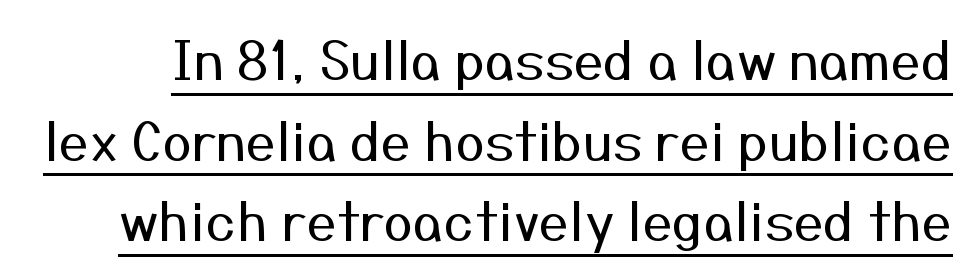
{"serif": "no", "italic": "no", "bold": "no", "weight": "regular", "width": "normal", "stroke_contrast": "medium", "x_height": "medium", "monospaced": "no", "underline": "yes", "line_spacing": "normal", "line_spacing_ratio": 1.52, "letter_spacing": "normal", "letter_spacing_em": 0.0, "glyph_px": 53}
